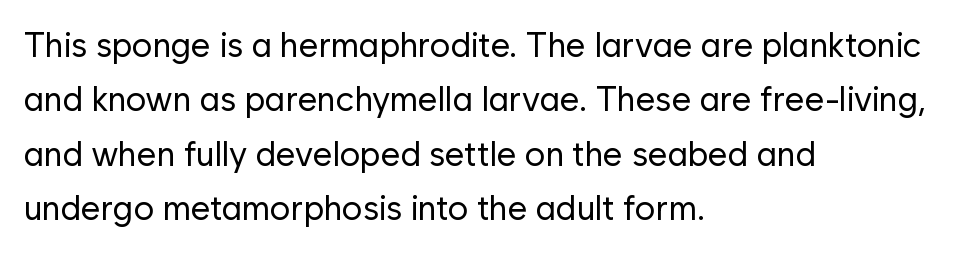
Q: Is the text bold? A: No.
Q: Is the text italic (slanted)? A: No, it is upright.
Q: Is the typeface a serif or a sans-serif typeface? A: Sans-serif.
Q: Is the text underlined? A: No.
Q: How is the paragraph aligned? A: Left-aligned.
Q: Is the spacing between letters normal or unusually wide? A: Normal.
Q: Is the spacing between lines tight, normal or loose? A: Normal.
Q: Width (condensed, normal, or wide)? A: Normal.
Q: Stroke contrast? A: Low.
Q: x-height? A: Medium.
Q: Monospaced? A: No.
